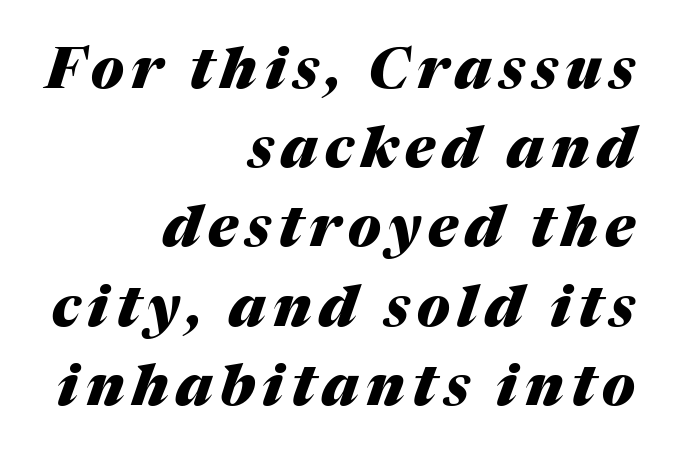
Has an underline been added? It has not. Italic? Definitely — the glyphs are oblique. The face used here has the dense, thick strokes of a bold. Visually the block forms a straight wall on the right and a jagged coastline on the left. The rows are spaced the way most documents space them. Here the designer chose a conventional face with non-uniform glyph widths.
